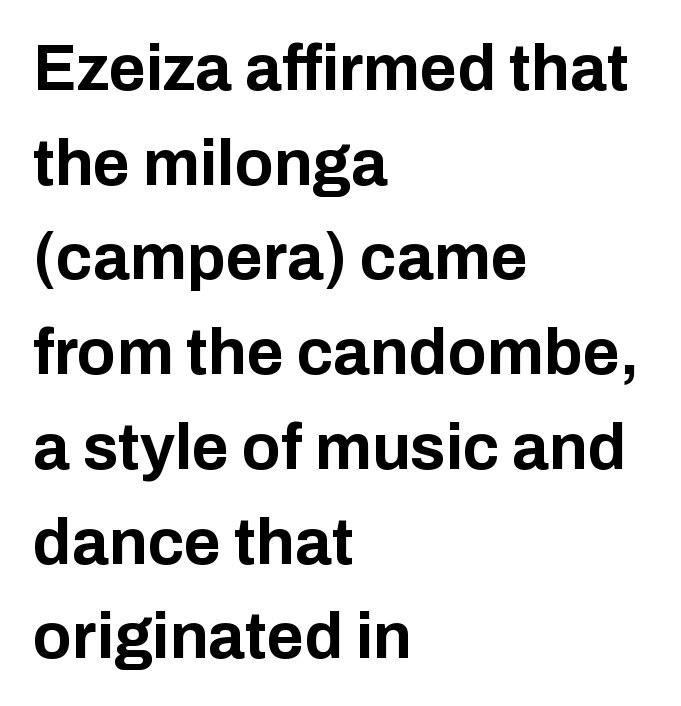
The image shows 64 px bold sans-serif type, upright; set left-aligned, normal line spacing (1.48x), normal letter spacing, not underlined; low stroke contrast and a medium x-height.
